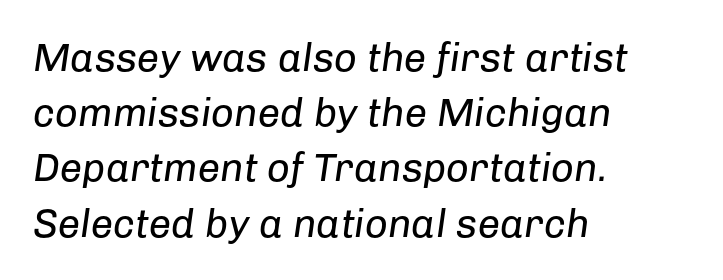
The image shows 40 px regular-weight type, italic (leaning right); set left-aligned, normal line spacing (1.38x), normal letter spacing, not underlined; low stroke contrast and a medium x-height.
